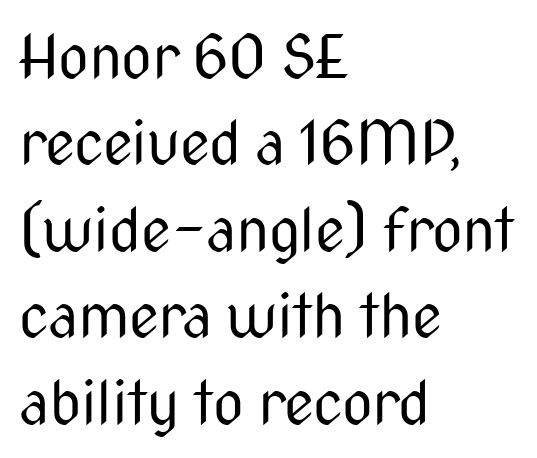
Leading matches the norm, producing a regular column. Does the type have serifs? No, each stem ends abruptly. These lines are rendered in a variable-pitch font. Quick note: not italic, upright.
